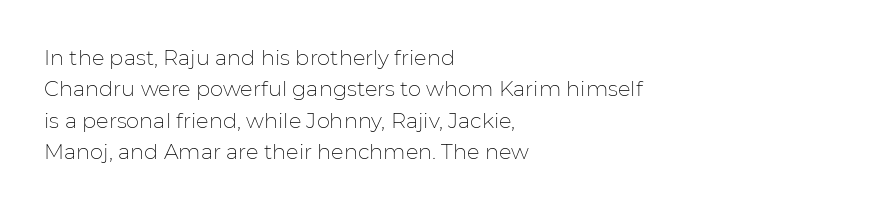
The image shows 21 px text type, upright; set left-aligned, normal line spacing (1.5x), normal letter spacing, not underlined.
